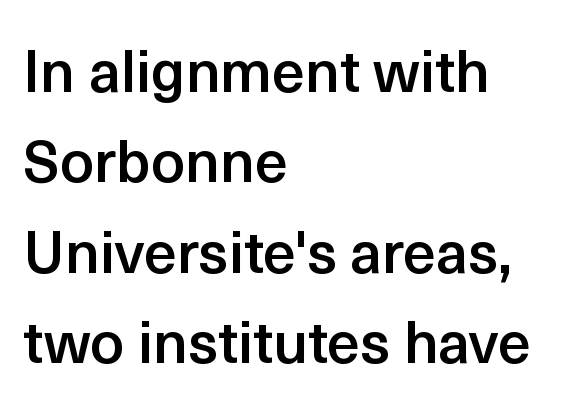
Style check: upright. Words appear dense and cohesive because spacing is normal. Compared with a centered layout, this one pins lines to the left instead. Normally led — the rows are evenly, conventionally spaced.
